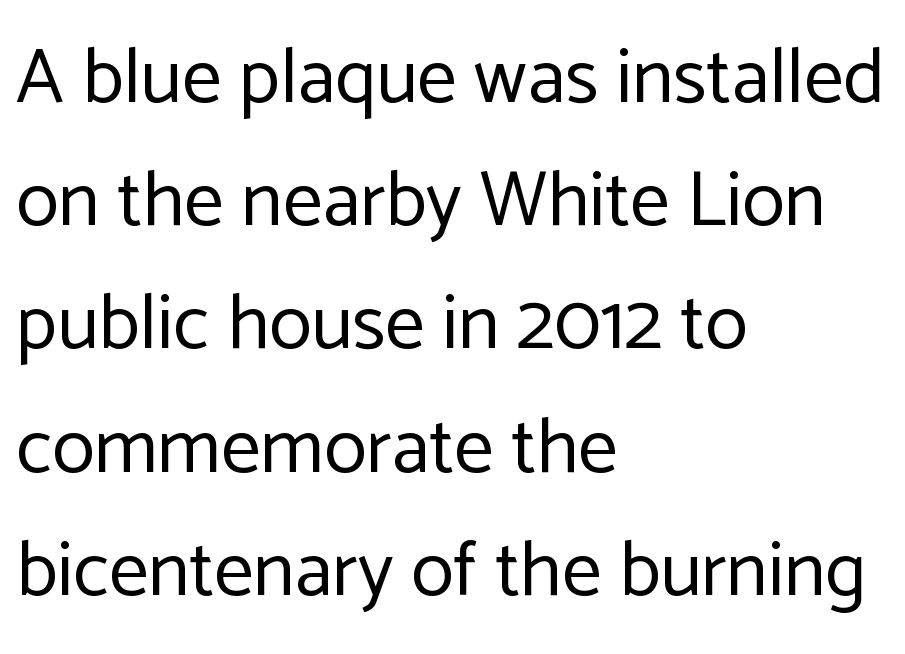
Q: Is the text bold? A: No.
Q: Is the text italic (slanted)? A: No, it is upright.
Q: Is the typeface a serif or a sans-serif typeface? A: Sans-serif.
Q: Is the text underlined? A: No.
Q: How is the paragraph aligned? A: Left-aligned.
Q: Is the spacing between letters normal or unusually wide? A: Normal.
Q: Is the spacing between lines tight, normal or loose? A: Normal.
Q: Width (condensed, normal, or wide)? A: Normal.
Q: Stroke contrast? A: Low.
Q: x-height? A: Medium.
Q: Monospaced? A: No.
